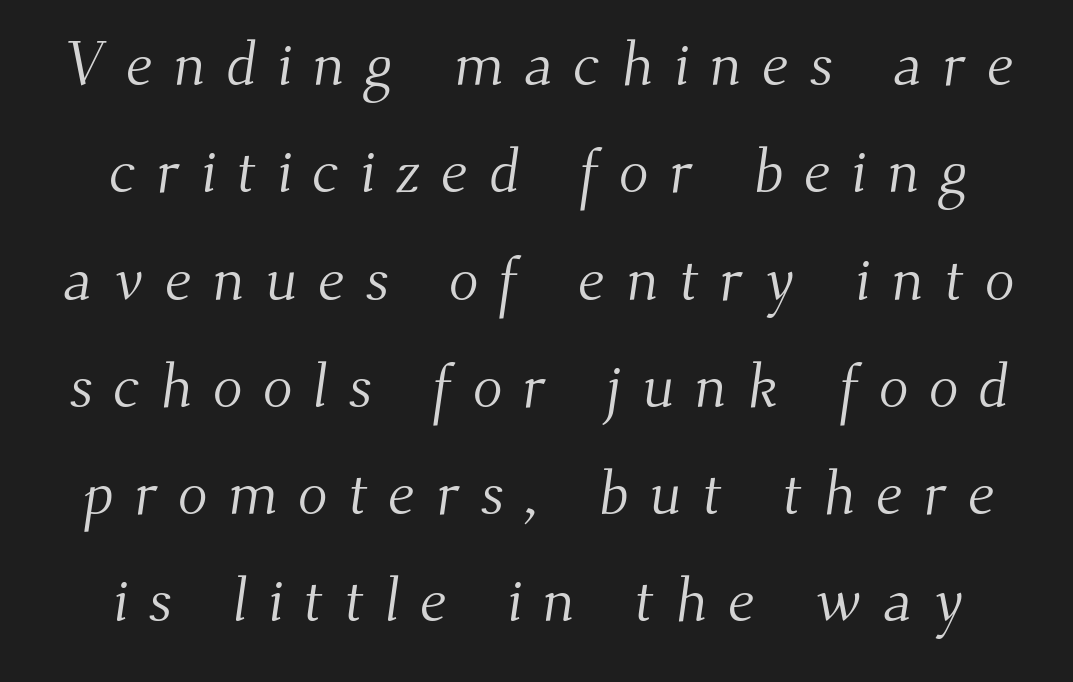
{"serif": "yes", "bold": "no", "weight": "light", "width": "normal", "stroke_contrast": "medium", "x_height": "small", "monospaced": "no", "underline": "no", "line_spacing_ratio": 1.73, "letter_spacing": "wide", "letter_spacing_em": 0.33, "glyph_px": 62}
